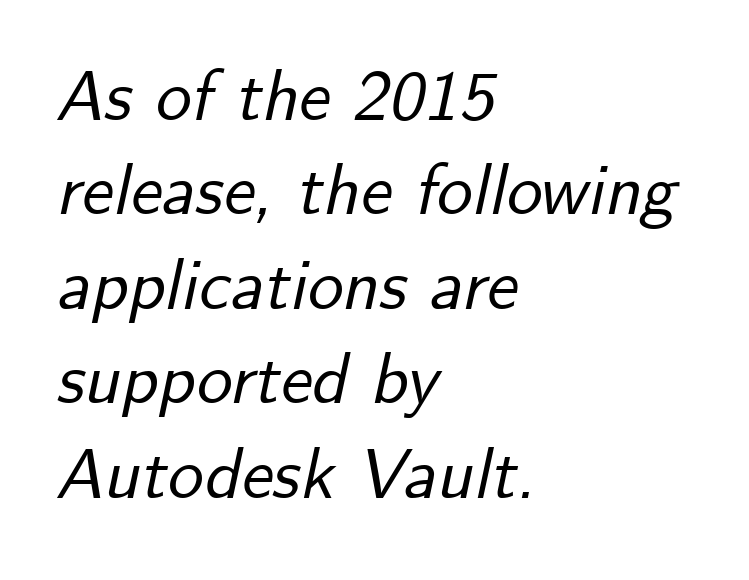
{"italic": "yes", "lean": "right", "slant_degrees": 12, "width": "normal", "stroke_contrast": "low", "x_height": "small", "monospaced": "no", "underline": "no", "align": "left", "line_spacing": "normal", "line_spacing_ratio": 1.33, "letter_spacing": "normal", "letter_spacing_em": 0.0, "glyph_px": 71}
